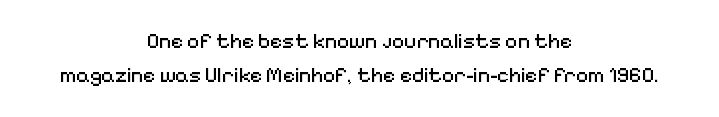
The image shows 21 px text type, upright; set centered, normal line spacing (1.64x), normal letter spacing, not underlined.
